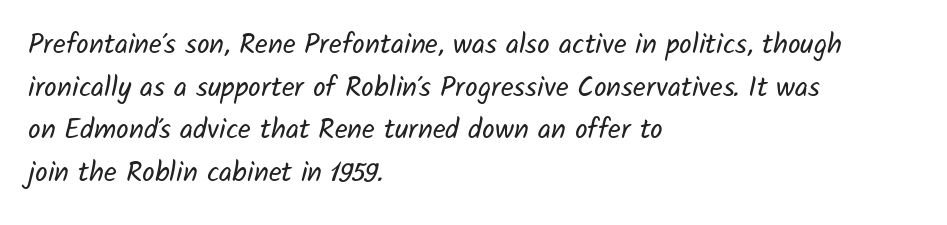
Q: Is the text bold? A: No.
Q: Is the typeface a serif or a sans-serif typeface? A: Sans-serif.
Q: Is the text underlined? A: No.
Q: How is the paragraph aligned? A: Left-aligned.
Q: Is the spacing between letters normal or unusually wide? A: Normal.
Q: Is the spacing between lines tight, normal or loose? A: Normal.
Q: Width (condensed, normal, or wide)? A: Normal.
Q: Stroke contrast? A: Low.
Q: x-height? A: Medium.
Q: Monospaced? A: No.
